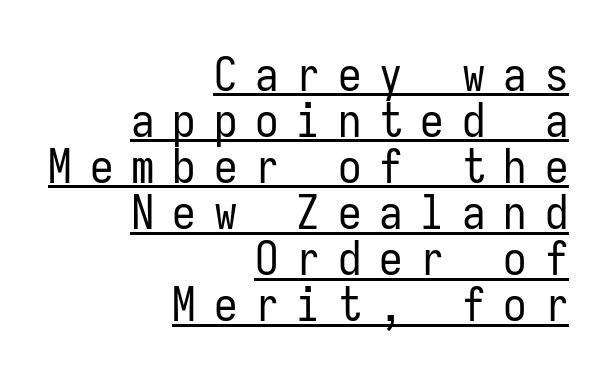
The image shows 47 px regular-weight, condensed sans-serif type, upright, monospaced; set right-aligned, tight line spacing (0.98x), unusually wide letter spacing (+0.38 em), underlined; low stroke contrast and a medium x-height.
